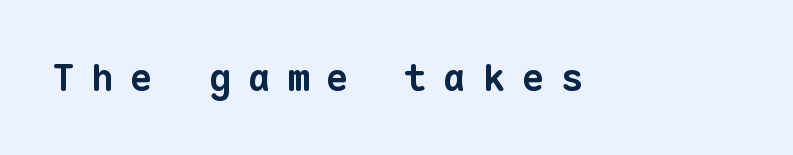
The image shows 38 px bold sans-serif type, monospaced; set unusually wide letter spacing (+0.43 em), not underlined; low stroke contrast and a medium x-height.
